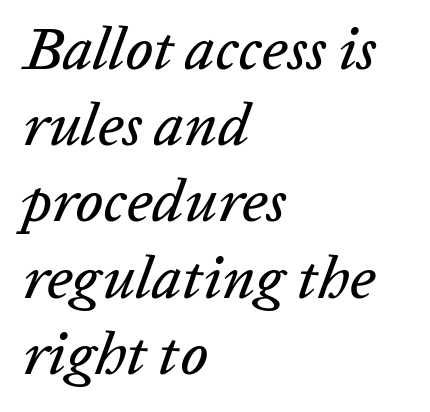
The image shows 60 px text type, italic (leaning right); set left-aligned, normal line spacing (1.27x), normal letter spacing, not underlined; low stroke contrast and a medium x-height.
